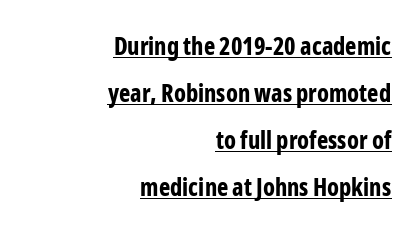
{"italic": "no", "bold": "yes", "underline": "yes", "align": "right", "line_spacing": "loose", "line_spacing_ratio": 1.96, "letter_spacing": "normal", "letter_spacing_em": 0.0, "glyph_px": 24}
